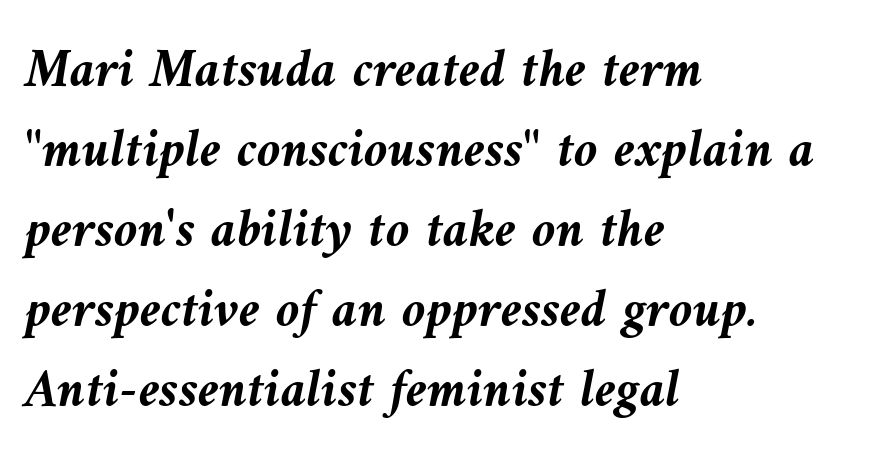
Q: Is the text bold? A: Yes.
Q: Is the text italic (slanted)? A: Yes, it leans left by about 9 degrees.
Q: Is the text underlined? A: No.
Q: How is the paragraph aligned? A: Left-aligned.
Q: Is the spacing between letters normal or unusually wide? A: Normal.
Q: Is the spacing between lines tight, normal or loose? A: Normal.
Q: Width (condensed, normal, or wide)? A: Normal.
Q: Stroke contrast? A: Medium.
Q: x-height? A: Medium.
Q: Monospaced? A: No.
